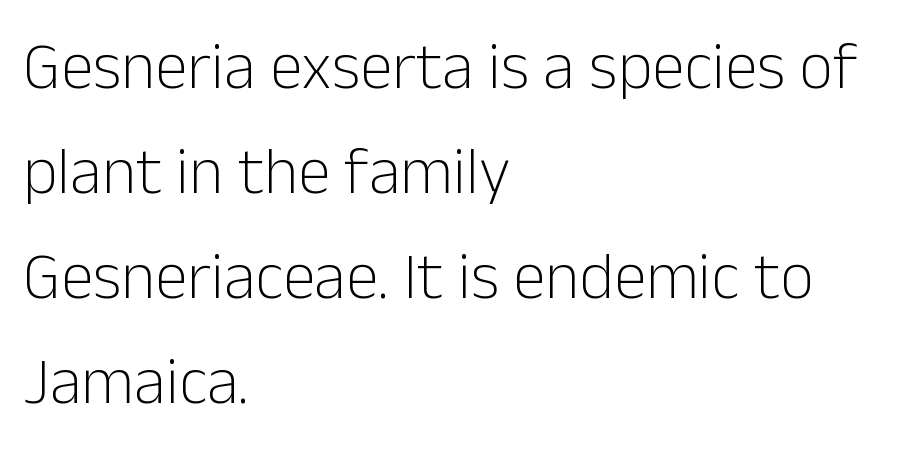
{"serif": "no", "italic": "no", "bold": "no", "weight": "light", "width": "normal", "stroke_contrast": "low", "x_height": "medium", "monospaced": "no", "underline": "no", "align": "left", "line_spacing": "normal", "line_spacing_ratio": 1.59, "letter_spacing": "normal", "letter_spacing_em": 0.0, "glyph_px": 66}
